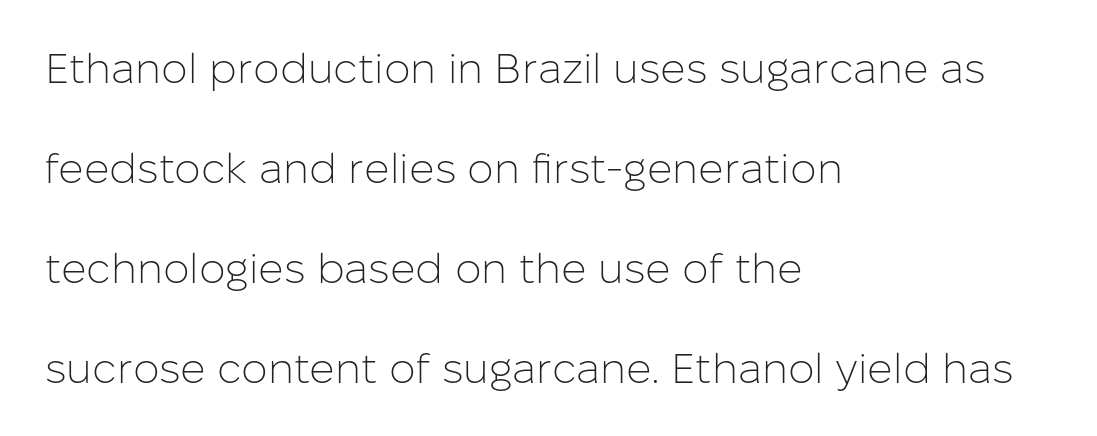
Q: Is the text bold? A: No.
Q: Is the text italic (slanted)? A: No, it is upright.
Q: Is the typeface a serif or a sans-serif typeface? A: Sans-serif.
Q: Is the text underlined? A: No.
Q: How is the paragraph aligned? A: Left-aligned.
Q: Is the spacing between letters normal or unusually wide? A: Normal.
Q: Is the spacing between lines tight, normal or loose? A: Loose.
Q: Width (condensed, normal, or wide)? A: Normal.
Q: Stroke contrast? A: Low.
Q: x-height? A: Medium.
Q: Monospaced? A: No.
